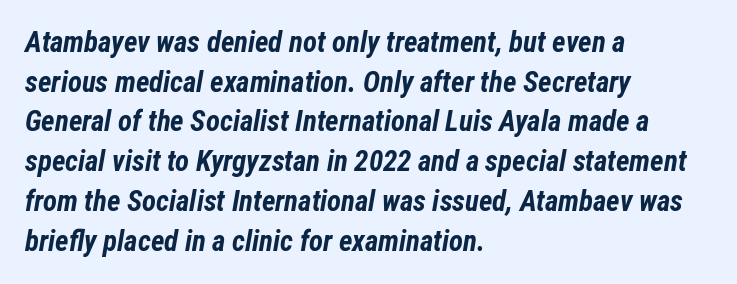
{"italic": "yes", "lean": "right", "slant_degrees": 12, "bold": "yes", "weight": "bold", "width": "condensed", "stroke_contrast": "low", "x_height": "medium", "monospaced": "no", "underline": "no", "align": "left", "line_spacing": "normal", "line_spacing_ratio": 1.37, "letter_spacing": "normal", "letter_spacing_em": 0.0, "glyph_px": 29}
